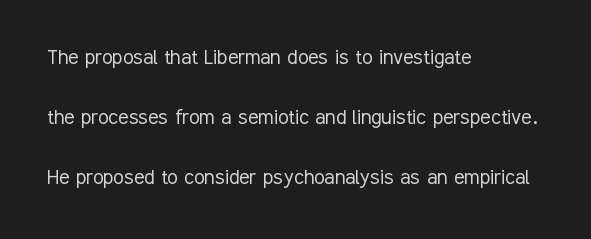
The strokes are not fattened; the text isn't bold. The vertical gap from one line to the next is large. This sample is left-justified, so line endings fall wherever the words run out. Letters rest on an invisible, unmarked baseline. This sample uses an upright cut, with every glyph sitting square on the baseline. Tracking value appears to be zero — textbook default spacing.
